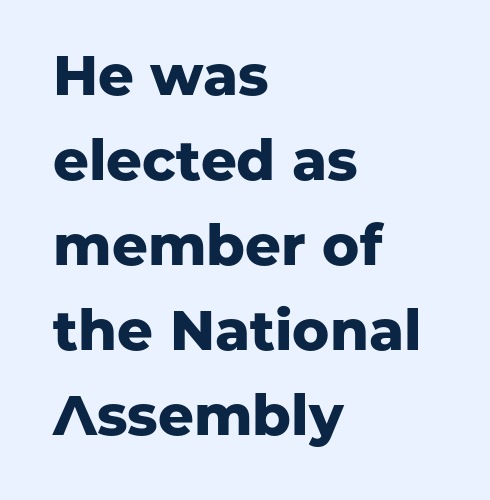
{"serif": "no", "italic": "no", "bold": "yes", "weight": "heavy", "width": "normal", "stroke_contrast": "low", "x_height": "medium", "monospaced": "no", "underline": "no", "align": "left", "line_spacing": "normal", "line_spacing_ratio": 1.52, "letter_spacing": "normal", "letter_spacing_em": 0.0, "glyph_px": 56}
